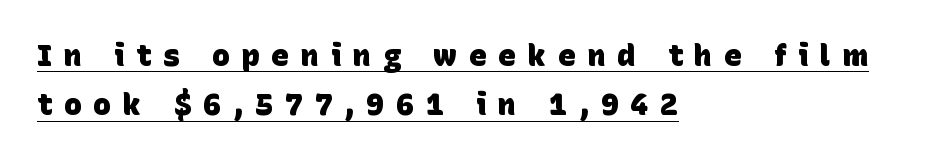
Character widths vary here, with narrow letters taking less room than wide ones. In terms of leading, this rendering sits right in the middle. Check where the strokes stop: nothing finishes them off — pure sans. Summary of weight: heavy, a full bold.
